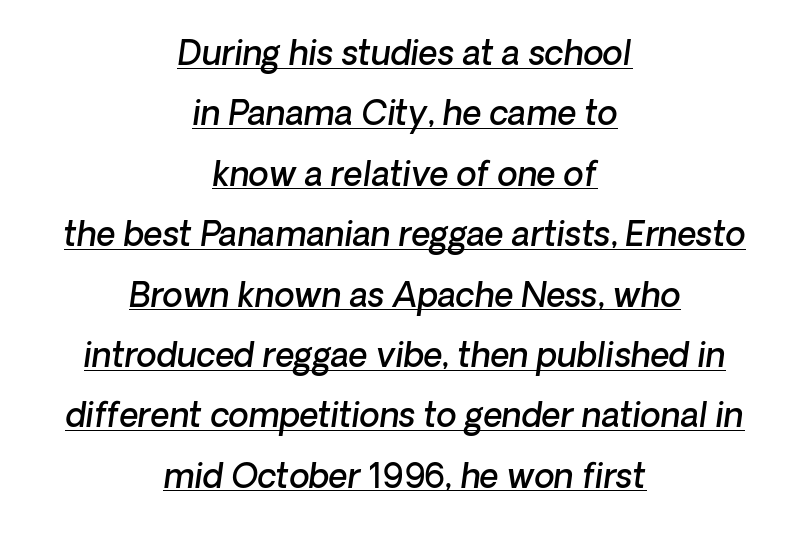
The image shows 33 px semibold type, italic (leaning right); set centered, line spacing 1.83x, normal letter spacing, underlined; low stroke contrast and a medium x-height.
